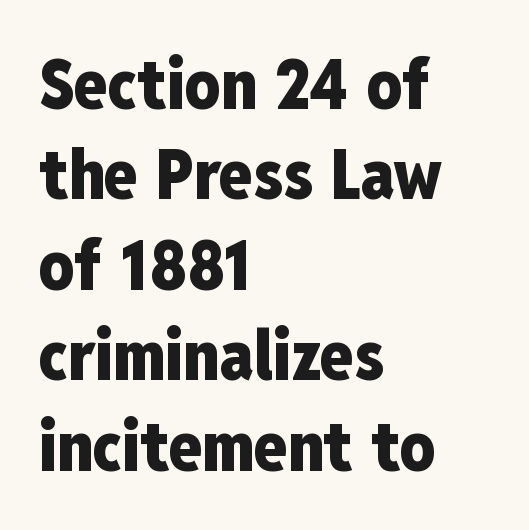
{"serif": "no", "italic": "no", "bold": "yes", "weight": "heavy", "width": "condensed", "stroke_contrast": "low", "x_height": "medium", "monospaced": "no", "underline": "no", "align": "left", "line_spacing": "normal", "line_spacing_ratio": 1.31, "letter_spacing": "normal", "letter_spacing_em": 0.0, "glyph_px": 69}
